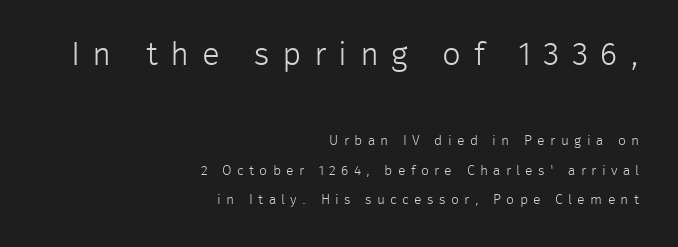
{"serif": "no", "italic": "no", "bold": "no", "weight": "light", "width": "normal", "stroke_contrast": "low", "x_height": "medium", "monospaced": "no", "underline": "no", "align": "right", "line_spacing": "loose", "line_spacing_ratio": 2.09, "letter_spacing": "wide", "letter_spacing_em": 0.38, "larger_block": "first", "size_ratio": 2.36, "glyph_px": 33}
